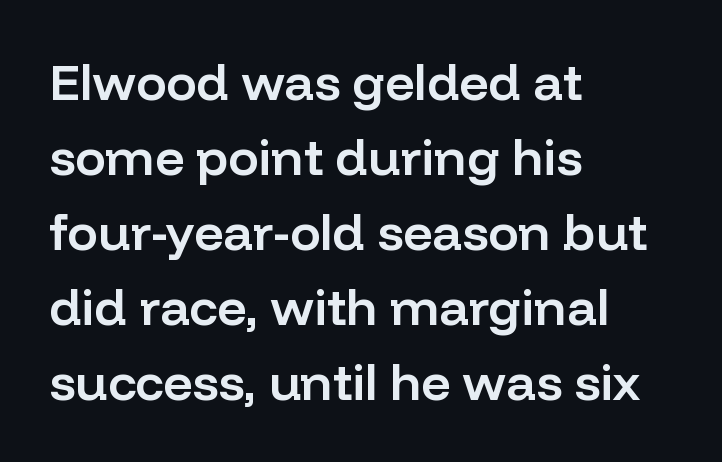
{"serif": "no", "italic": "no", "bold": "semi", "weight": "semibold", "width": "normal", "stroke_contrast": "low", "x_height": "medium", "monospaced": "no", "underline": "no", "align": "left", "line_spacing": "normal", "line_spacing_ratio": 1.47, "letter_spacing": "normal", "letter_spacing_em": 0.0, "glyph_px": 51}
